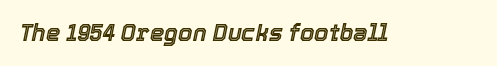
The image shows 23 px text type, italic (leaning right); set normal letter spacing, not underlined.
